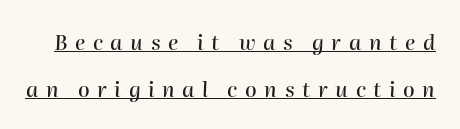
The image shows 21 px text type, italic (leaning right); set loose line spacing (2.22x), unusually wide letter spacing (+0.36 em), underlined.
